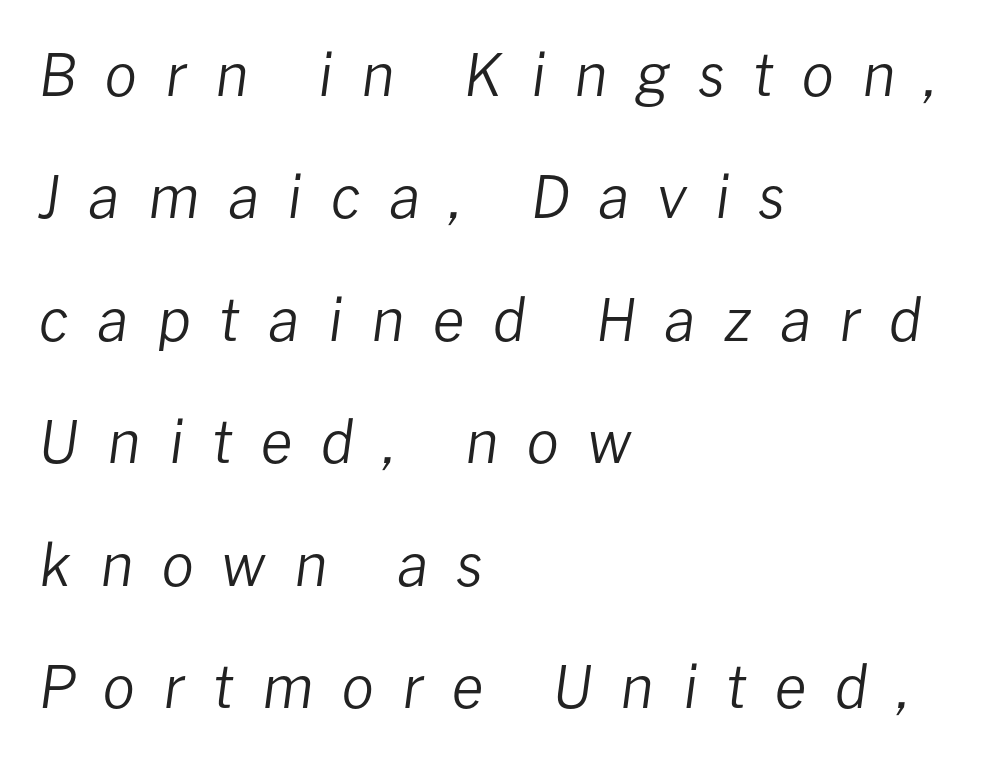
Do the characters align in a grid? No, the font is proportional. Weight: regular or lighter. Line spacing here is loose. This is oblique type, the kind used for emphasis or titles. This sample uses expanded letter spacing, leaving extra air between glyphs. Check under the words: just untouched page.
